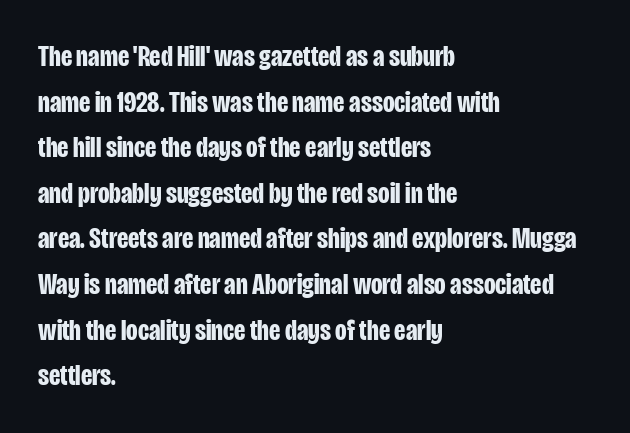
Plenty of ink on the page — the face is bold. A bare baseline throughout the passage. The face used here is proportionally spaced, like ordinary book or web type. This rendering employs a face without finishing strokes, i.e., a sans-serif. The passage is arranged the way most books set body copy — flush left.
